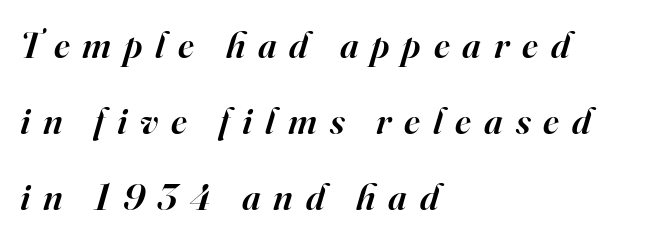
The face used here has a pronounced slope to its letters. Line spacing here is loose. Lines of text with bare space underneath. These lines are rendered in a variable-pitch font.
